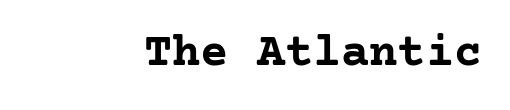
{"serif": "yes", "italic": "no", "bold": "yes", "weight": "semibold", "width": "normal", "stroke_contrast": "low", "x_height": "medium", "underline": "no", "align": "right", "letter_spacing": "normal", "letter_spacing_em": 0.0, "glyph_px": 47}
